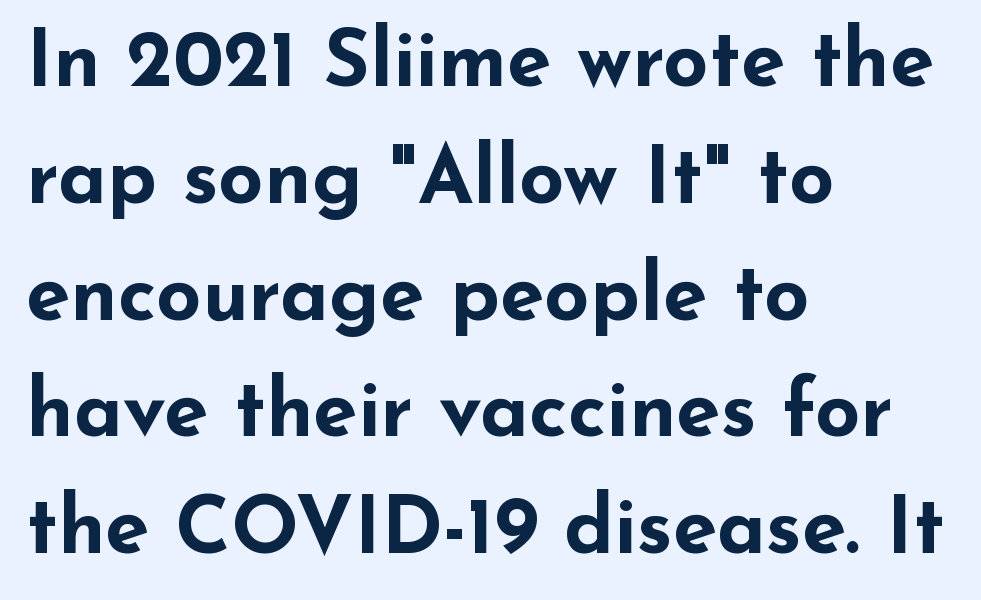
The image shows 80 px bold, wide sans-serif type, upright; set left-aligned, normal line spacing (1.46x), normal letter spacing, not underlined; low stroke contrast and a small x-height.
